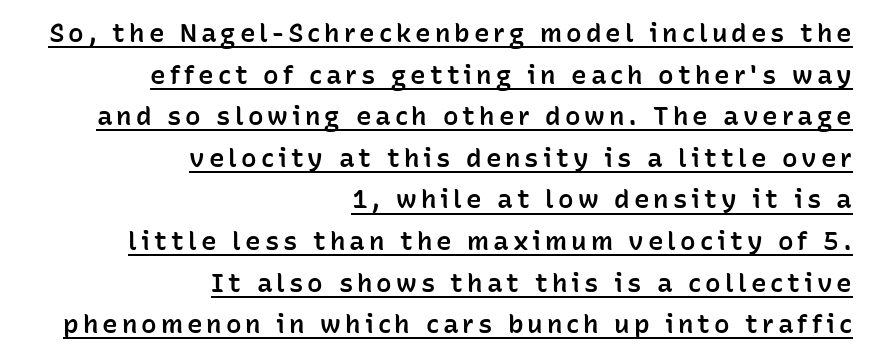
The image shows 26 px text type, upright; set right-aligned, normal line spacing (1.6x), underlined.
